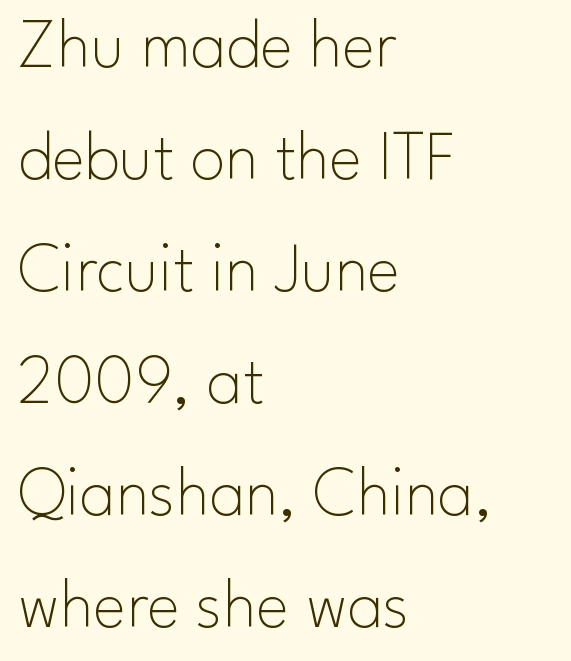
The image shows 70 px thin sans-serif type, upright; set left-aligned, normal line spacing (1.6x), normal letter spacing, not underlined; low stroke contrast and a small x-height.
